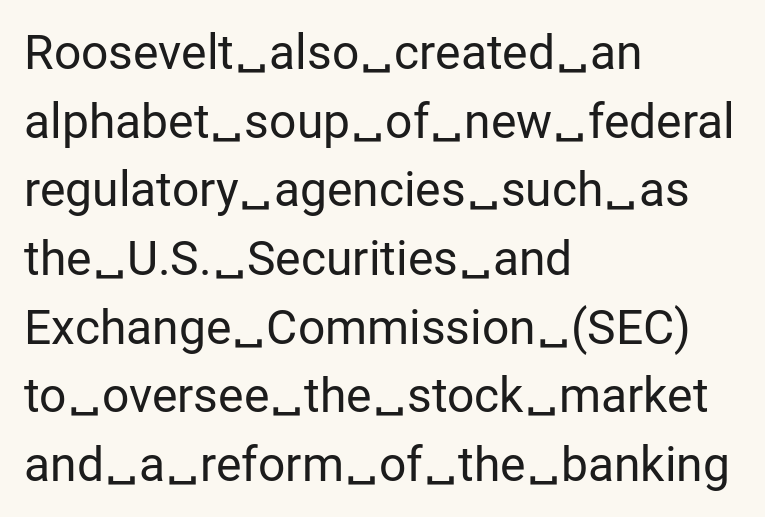
{"serif": "no", "italic": "no", "bold": "no", "weight": "regular", "width": "normal", "stroke_contrast": "low", "x_height": "medium", "monospaced": "no", "underline": "no", "align": "left", "line_spacing": "normal", "line_spacing_ratio": 1.43, "letter_spacing": "normal", "letter_spacing_em": 0.0, "glyph_px": 48}
